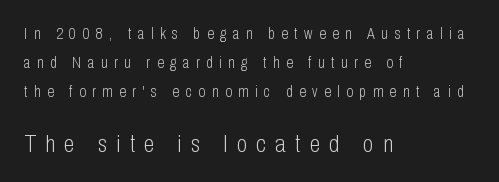
Q: Is the text bold? A: No.
Q: Is the text italic (slanted)? A: No, it is upright.
Q: Is the text underlined? A: No.
Q: How is the paragraph aligned? A: Left-aligned.
Q: Is the spacing between letters normal or unusually wide? A: Unusually wide.
Q: Which block of text is set in a larger size, the first (top) or the second (bottom)? A: The second (bottom) one.
